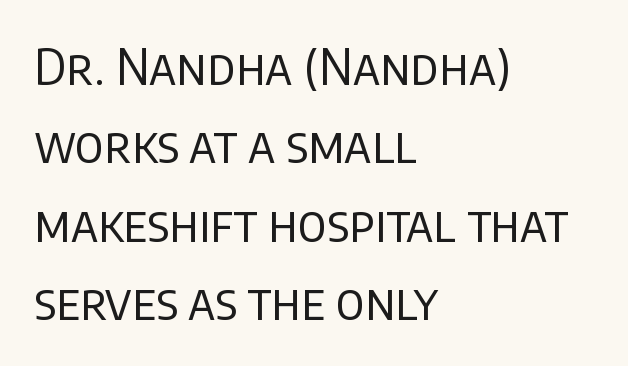
{"serif": "no", "italic": "no", "bold": "no", "weight": "regular", "width": "normal", "stroke_contrast": "low", "x_height": "large", "monospaced": "no", "underline": "no", "align": "left", "line_spacing": "normal", "line_spacing_ratio": 1.6, "letter_spacing": "normal", "letter_spacing_em": 0.0, "glyph_px": 49}
